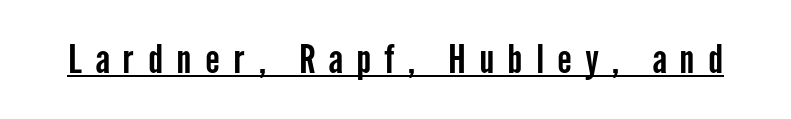
{"serif": "no", "italic": "no", "width": "condensed", "stroke_contrast": "low", "x_height": "medium", "monospaced": "no", "underline": "yes", "letter_spacing": "wide", "letter_spacing_em": 0.34, "glyph_px": 39}
